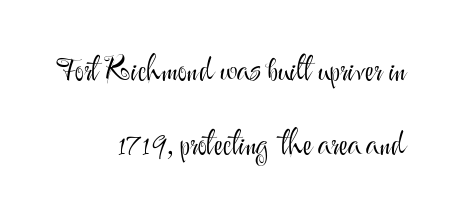
Q: Is the text bold? A: No.
Q: Is the typeface a serif or a sans-serif typeface? A: Sans-serif.
Q: Is the text underlined? A: No.
Q: How is the paragraph aligned? A: Right-aligned.
Q: Is the spacing between letters normal or unusually wide? A: Normal.
Q: Is the spacing between lines tight, normal or loose? A: Loose.
Q: Width (condensed, normal, or wide)? A: Normal.
Q: Stroke contrast? A: Medium.
Q: x-height? A: Small.
Q: Monospaced? A: No.
